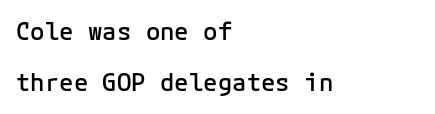
This is the regular roman posture of the typeface. The glyphs have the mass of a demibold cut, below bold. Honestly, the rows look like they've been pulled way apart. This rendering uses left alignment, leaving the right contour irregular. Glance below the letters and you will spot only blank space. The tracking reads as untouched default to a designer's eye.
